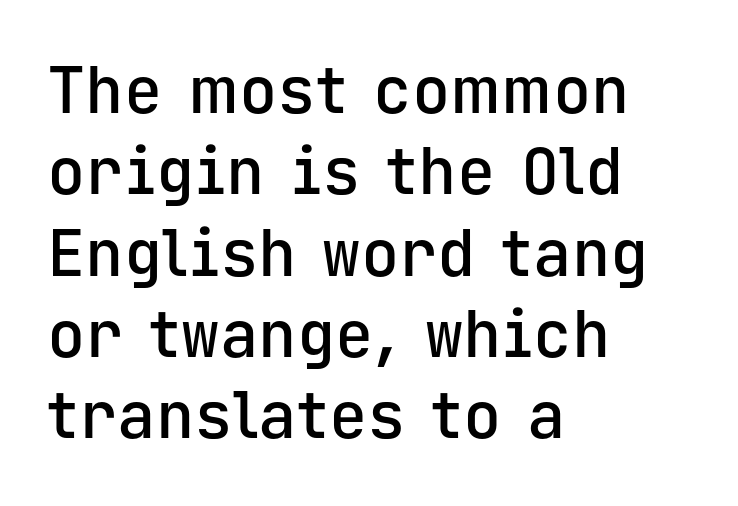
{"serif": "no", "italic": "no", "bold": "semi", "weight": "semibold", "width": "normal", "stroke_contrast": "low", "x_height": "medium", "monospaced": "yes", "underline": "no", "align": "left", "line_spacing": "normal", "line_spacing_ratio": 1.27, "letter_spacing": "normal", "letter_spacing_em": 0.0, "glyph_px": 64}
